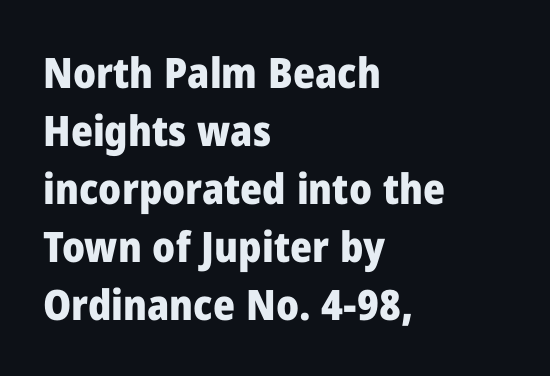
Q: Is the text bold? A: Yes.
Q: Is the text italic (slanted)? A: No, it is upright.
Q: Is the typeface a serif or a sans-serif typeface? A: Sans-serif.
Q: Is the text underlined? A: No.
Q: How is the paragraph aligned? A: Left-aligned.
Q: Is the spacing between letters normal or unusually wide? A: Normal.
Q: Is the spacing between lines tight, normal or loose? A: Normal.
Q: Width (condensed, normal, or wide)? A: Normal.
Q: Stroke contrast? A: Low.
Q: x-height? A: Medium.
Q: Monospaced? A: No.
